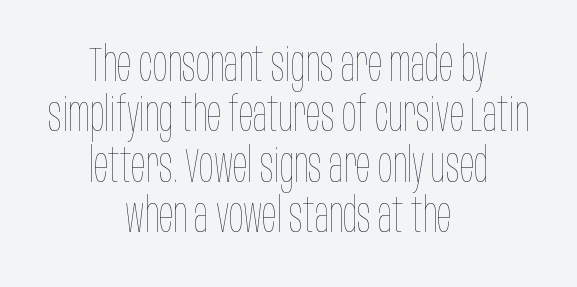
These lines stack symmetrically, like a column narrowing and widening about its center. Horizontal bands of white between lines are thin slivers. Any mark beneath the type? The region is blank. The weight tops out at a normal text grade.
